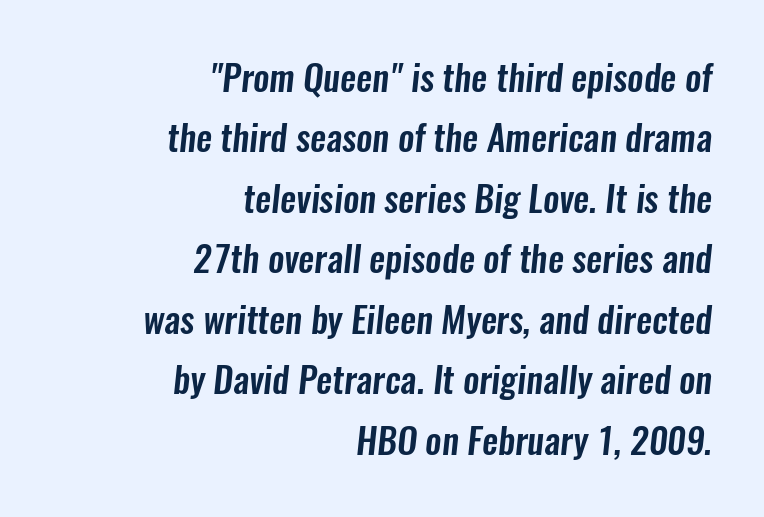
Each word holds together tightly as a unit, with standard inter-letter gaps. Teacher's note: observe the even right margin — that is flush-right alignment. Do the characters align in a grid? No, the font is proportional. The string is rendered with underlining switched off.
